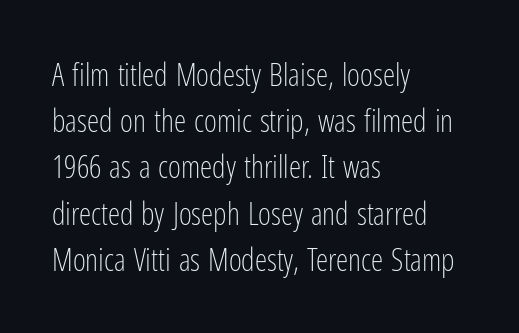
Ordinary non-slanted type is in use. The letters sit at their default tracking, neither squeezed nor spread. How would I describe the line gaps? Plain and ordinary. Examine the stroke ends and you'll find no serifs. The specimen omits any rule beneath the text block's lines. Here the designer chose a conventional face with non-uniform glyph widths.
